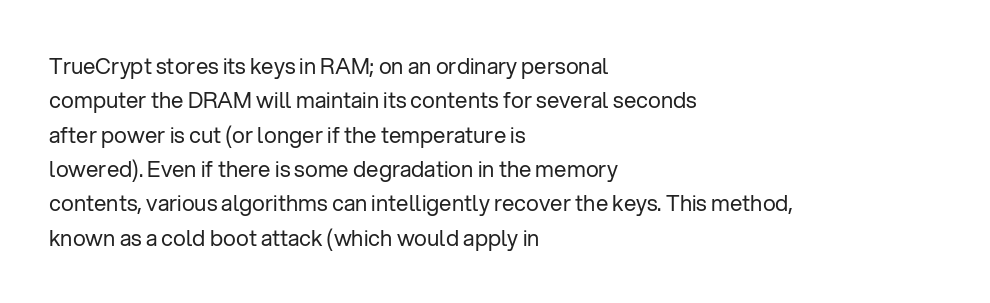
The specimen reads as upright at a glance. Is the stroke heavy? The answer is a plain regular-or-lighter. Clear beneath every line of the passage. Notice how descenders clear the ascenders below comfortably — that's standard leading.
